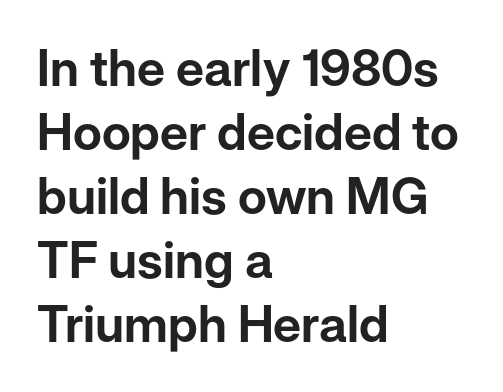
{"serif": "no", "italic": "no", "width": "normal", "stroke_contrast": "low", "x_height": "medium", "monospaced": "no", "underline": "no", "align": "left", "line_spacing": "normal", "line_spacing_ratio": 1.28, "letter_spacing": "normal", "letter_spacing_em": 0.0, "glyph_px": 50}
